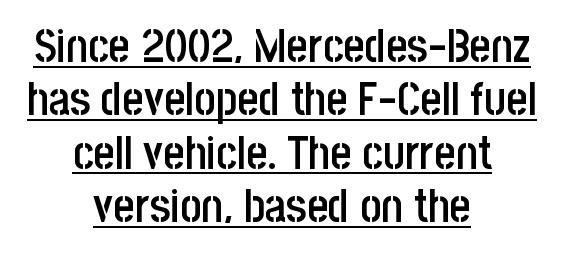
The image shows 46 px semibold, condensed sans-serif type, upright; set centered, line spacing 1.16x, normal letter spacing, underlined; low stroke contrast and a large x-height.
